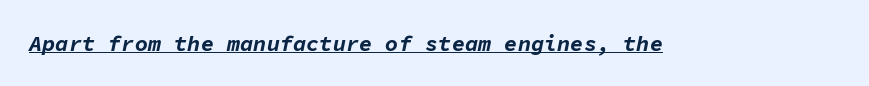
{"italic": "yes", "lean": "right", "slant_degrees": 11, "bold": "yes", "underline": "yes", "letter_spacing": "normal", "letter_spacing_em": 0.0, "glyph_px": 22}
